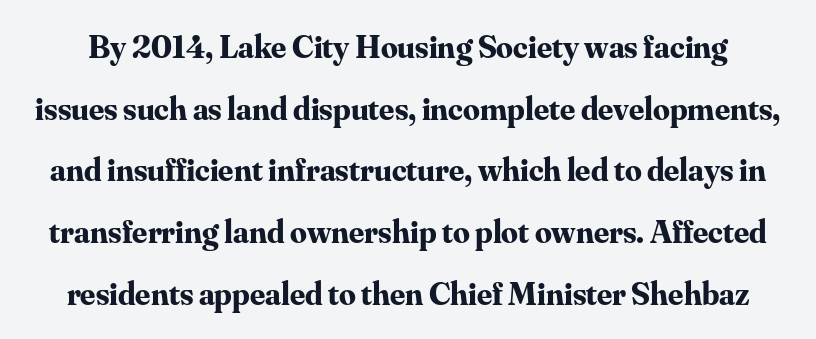
The image shows 33 px bold serif type, upright; set line spacing 1.87x, normal letter spacing, not underlined; medium stroke contrast and a small x-height.
